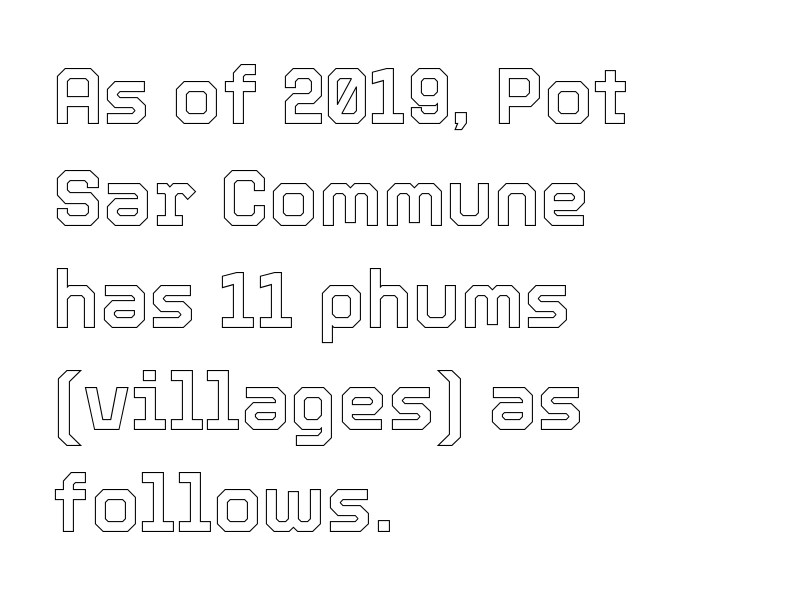
How would I describe the line gaps? Plain and ordinary. Compared with typical body copy, the letter spacing here is the same. This sample uses an upright cut, with every glyph sitting square on the baseline. The specimen omits any rule beneath the text block's lines. Line starts are locked; line ends wander.
